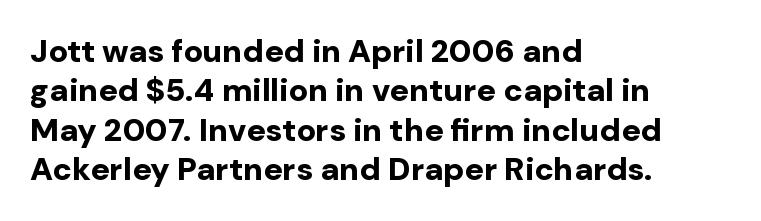
The image shows 32 px bold sans-serif type, upright; set left-aligned, line spacing 1.23x, normal letter spacing, not underlined; low stroke contrast and a medium x-height.
